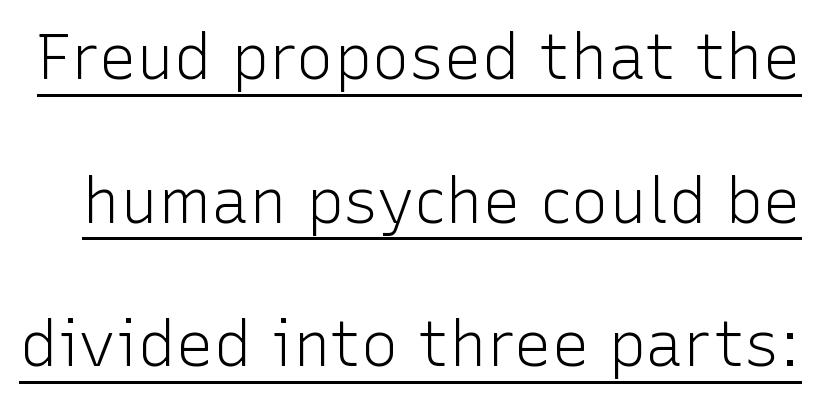
The image shows 63 px light sans-serif type, upright; set loose line spacing (2.28x), normal letter spacing, underlined; low stroke contrast and a medium x-height.
